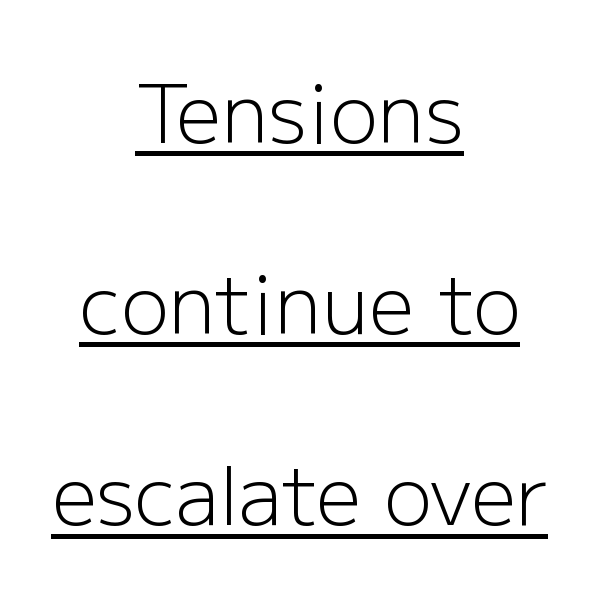
The image shows 80 px light sans-serif type, upright; set centered, loose line spacing (2.39x), normal letter spacing, underlined; low stroke contrast and a medium x-height.
